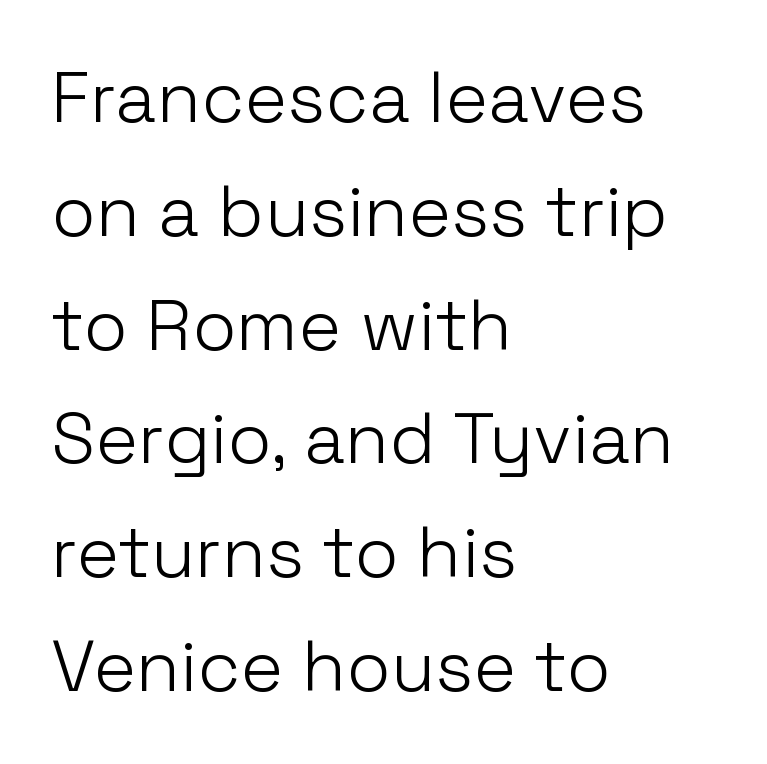
{"serif": "no", "italic": "no", "bold": "no", "weight": "light", "width": "normal", "stroke_contrast": "low", "x_height": "medium", "monospaced": "no", "underline": "no", "align": "left", "line_spacing": "normal", "line_spacing_ratio": 1.58, "letter_spacing": "normal", "letter_spacing_em": 0.0, "glyph_px": 72}
